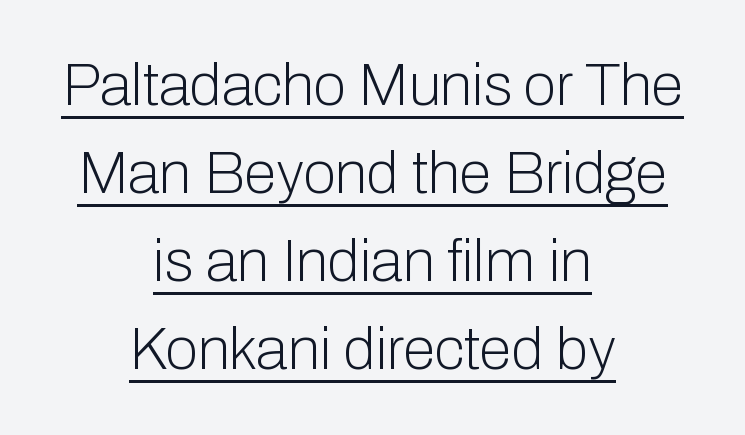
Q: Is the text bold? A: No.
Q: Is the text italic (slanted)? A: No, it is upright.
Q: Is the typeface a serif or a sans-serif typeface? A: Sans-serif.
Q: Is the text underlined? A: Yes.
Q: How is the paragraph aligned? A: Centered.
Q: Is the spacing between letters normal or unusually wide? A: Normal.
Q: Is the spacing between lines tight, normal or loose? A: Normal.
Q: Width (condensed, normal, or wide)? A: Normal.
Q: Stroke contrast? A: Low.
Q: x-height? A: Medium.
Q: Monospaced? A: No.
